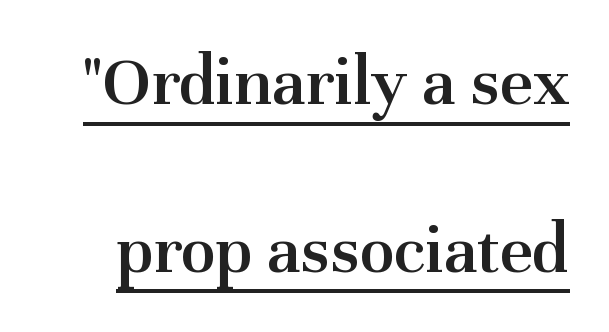
The image shows 72 px semibold serif type, upright; set loose line spacing (2.33x), normal letter spacing, underlined; medium stroke contrast and a medium x-height.
